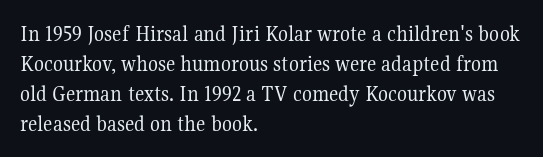
The image shows 23 px text type, upright; set left-aligned, normal line spacing (1.3x), normal letter spacing, not underlined.
